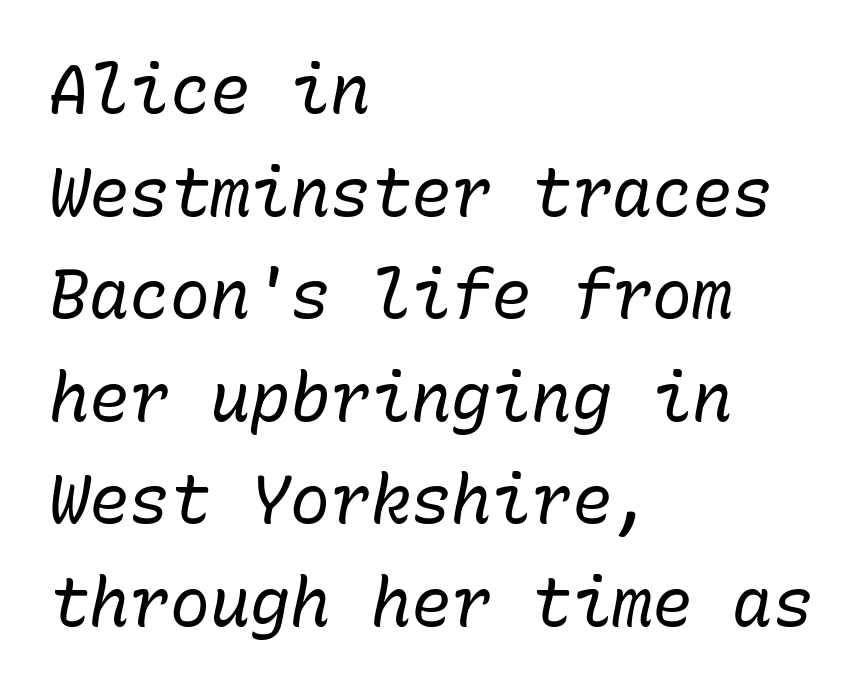
The image shows 67 px regular-weight type, italic (leaning right), monospaced; set left-aligned, normal line spacing (1.53x), normal letter spacing, not underlined; low stroke contrast and a medium x-height.
